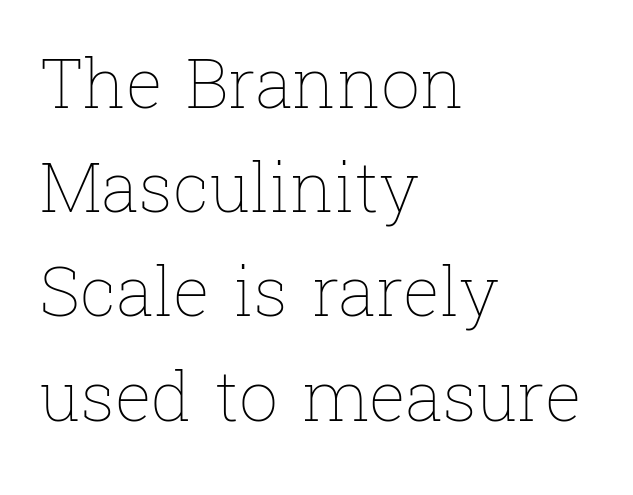
Weight: regular or lighter. Check under the words: just untouched page. Compared with typical paragraphs, the rows here are spaced about the same. Posture: straight, roman, zero tilt. Each letter keeps its own natural width here, so spacing adapts to shape.
